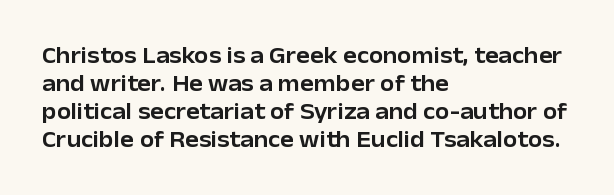
Q: Is the text italic (slanted)? A: No, it is upright.
Q: Is the text underlined? A: No.
Q: How is the paragraph aligned? A: Left-aligned.
Q: Is the spacing between letters normal or unusually wide? A: Normal.
